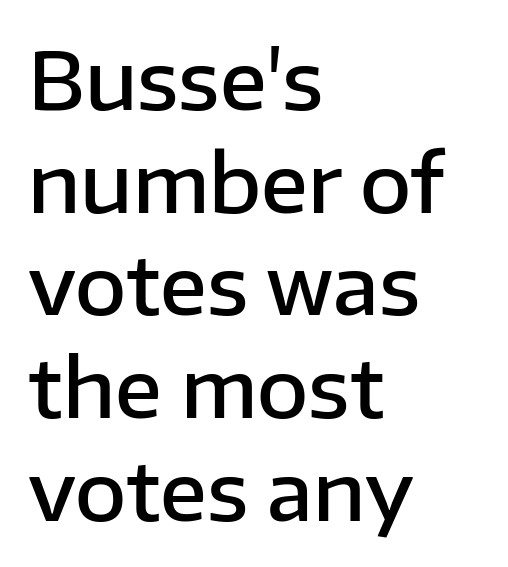
{"serif": "no", "italic": "no", "bold": "semi", "weight": "semibold", "width": "normal", "stroke_contrast": "low", "x_height": "medium", "monospaced": "no", "underline": "no", "align": "left", "line_spacing": "normal", "line_spacing_ratio": 1.3, "letter_spacing": "normal", "letter_spacing_em": 0.0, "glyph_px": 79}
